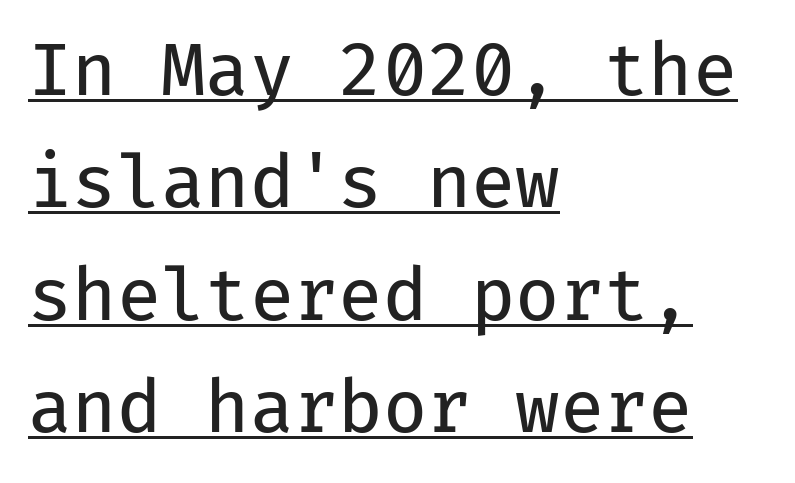
Q: Is the text bold? A: No.
Q: Is the text italic (slanted)? A: No, it is upright.
Q: Is the typeface a serif or a sans-serif typeface? A: Sans-serif.
Q: Is the text underlined? A: Yes.
Q: How is the paragraph aligned? A: Left-aligned.
Q: Is the spacing between letters normal or unusually wide? A: Normal.
Q: Is the spacing between lines tight, normal or loose? A: Normal.
Q: Width (condensed, normal, or wide)? A: Normal.
Q: Stroke contrast? A: Low.
Q: x-height? A: Medium.
Q: Monospaced? A: Yes.
